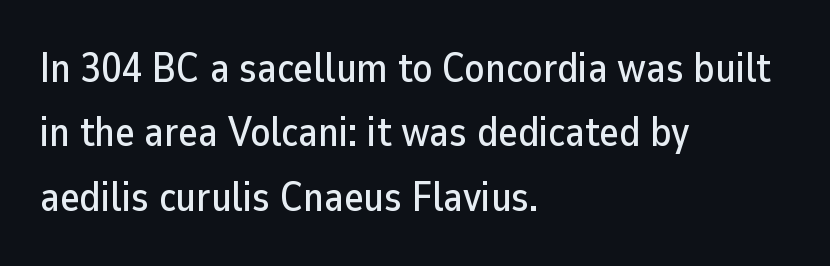
The ragged edge is on the right, which tells us the setting is flush left. Posture: upright roman. Note the varied advance widths — an 'i' is clearly narrower than an 'm'. Nothing sits at the stroke ends, so this counts as sans-serif. Nobody touched the tracking dial on this one.
